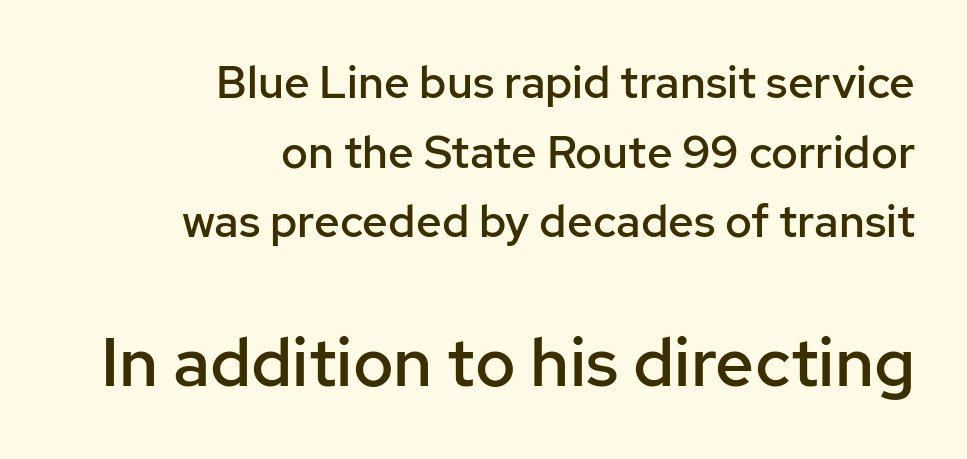
The image shows 68 px semibold sans-serif type, upright; set right-aligned, normal line spacing (1.55x), normal letter spacing, not underlined; the second (bottom) block is 1.51x larger; low stroke contrast and a medium x-height.
